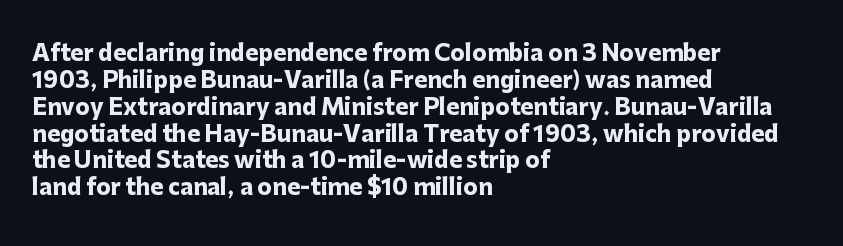
A typesetter would mark this as roman, not italic. What stands out about the letter spacing? Nothing — it is the standard amount. The baseline area is clear. Caption: bold face, heavy strokes.
